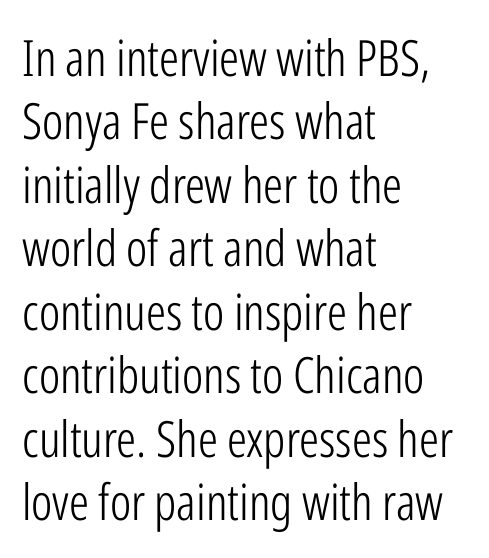
{"serif": "no", "italic": "no", "bold": "no", "weight": "light", "width": "condensed", "stroke_contrast": "low", "x_height": "medium", "monospaced": "no", "underline": "no", "align": "left", "line_spacing": "normal", "line_spacing_ratio": 1.27, "letter_spacing": "normal", "letter_spacing_em": 0.0, "glyph_px": 50}
